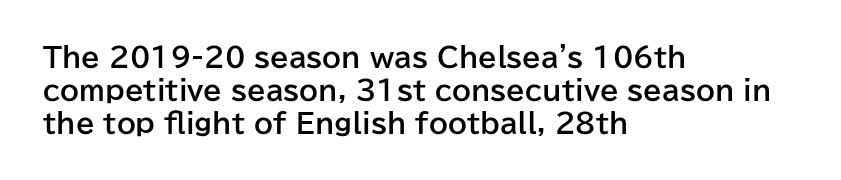
The image shows 27 px bold type, upright; set left-aligned, line spacing 1.22x, normal letter spacing, not underlined.
